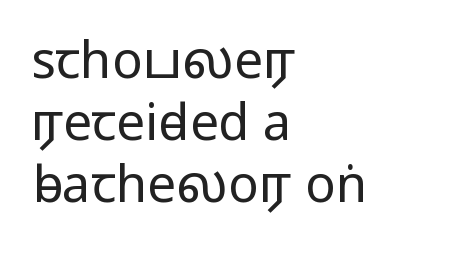
The image shows 51 px wide sans-serif type, upright; set left-aligned, line spacing 1.22x, normal letter spacing, not underlined; medium stroke contrast.
